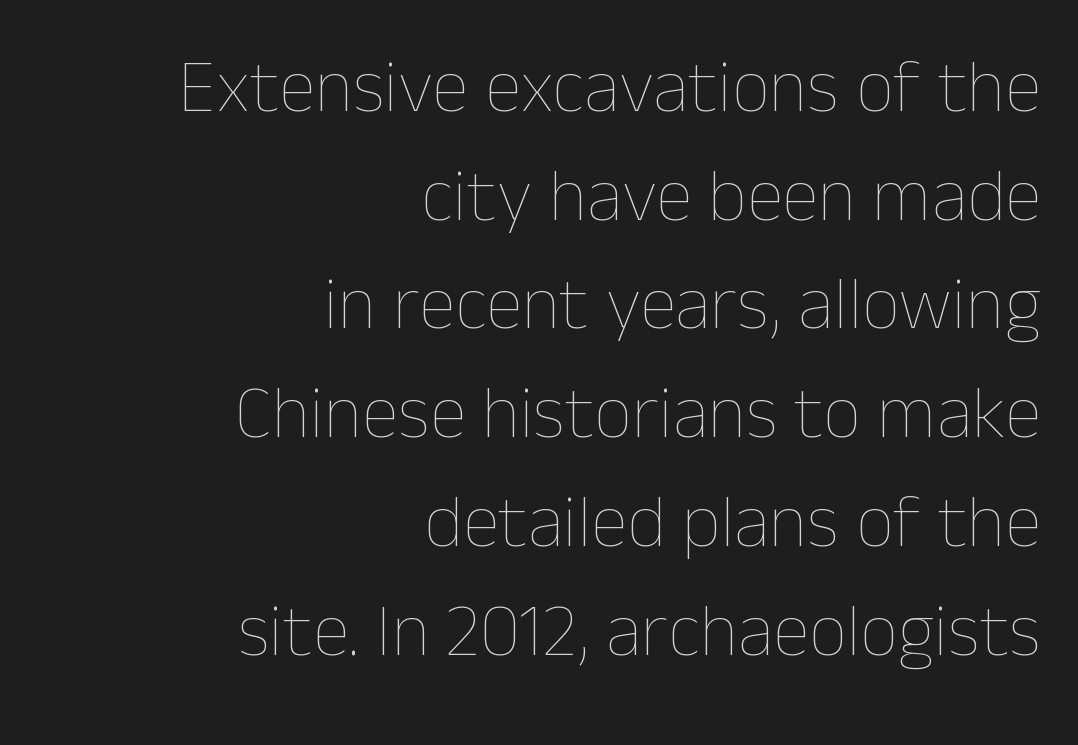
{"italic": "no", "bold": "no", "weight": "thin", "width": "normal", "stroke_contrast": "low", "x_height": "medium", "monospaced": "no", "underline": "no", "align": "right", "line_spacing": "normal", "line_spacing_ratio": 1.45, "letter_spacing": "normal", "letter_spacing_em": 0.0, "glyph_px": 75}
